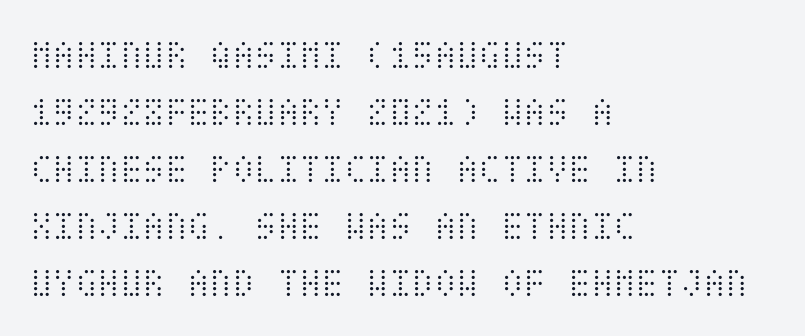
A typesetter would mark this as roman, not italic. Caption: multi-line text, flush left, ragged right. Quick note: interline space is typical. This rendering features lettering with no underline. Look at the tracking — it's just the regular setting, nothing added. Weight: regular or lighter.
